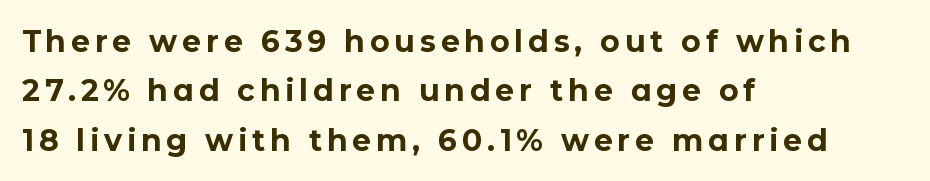
You can tell from the bare stems that sans-serif type was used. Rule under the text: the space is simply empty. The passage shown is typed in a proportional face where columns would drift. On the weight axis this lands at bold, roughly 700. The line-height multiplier appears to be the usual default. If you drew a line through each stem, it would be perfectly vertical.
